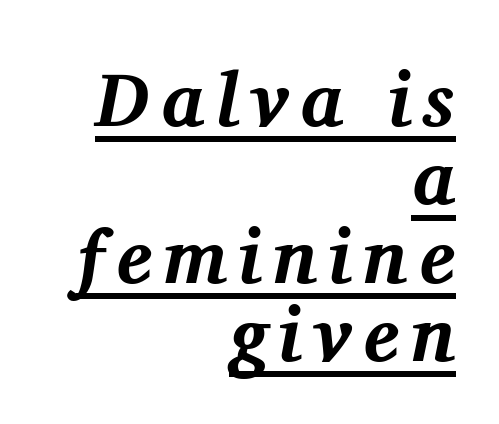
{"serif": "yes", "italic": "yes", "lean": "right", "slant_degrees": 11, "bold": "yes", "weight": "bold", "width": "normal", "stroke_contrast": "medium", "x_height": "medium", "monospaced": "no", "underline": "yes", "align": "right", "line_spacing": "tight", "line_spacing_ratio": 1.03, "glyph_px": 76}
